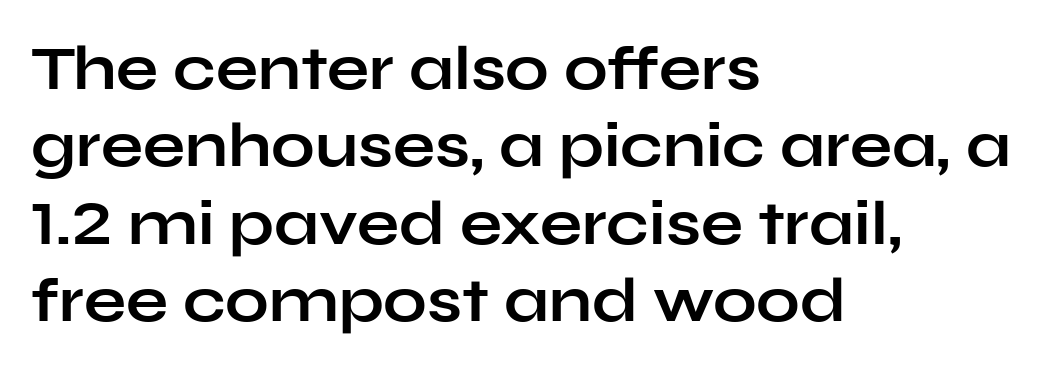
The image shows 62 px bold, wide sans-serif type, upright; set left-aligned, normal line spacing (1.25x), normal letter spacing, not underlined; low stroke contrast and a medium x-height.
